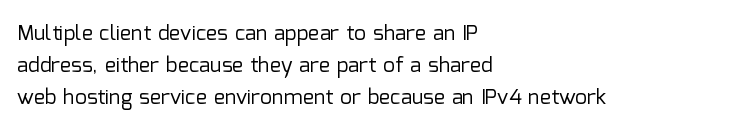
The image shows 21 px text type, upright; set left-aligned, normal line spacing (1.52x), normal letter spacing, not underlined.
